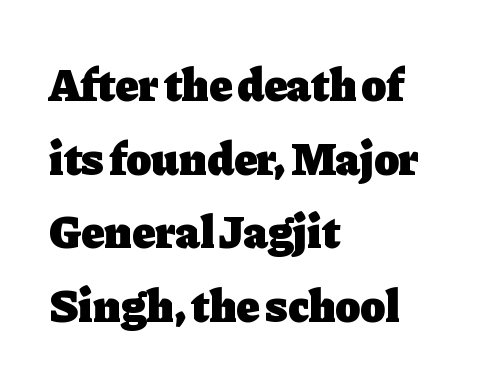
{"serif": "yes", "italic": "no", "bold": "yes", "weight": "heavy", "width": "normal", "stroke_contrast": "low", "x_height": "medium", "monospaced": "no", "underline": "no", "align": "left", "line_spacing": "normal", "line_spacing_ratio": 1.6, "letter_spacing": "normal", "letter_spacing_em": 0.0, "glyph_px": 46}
